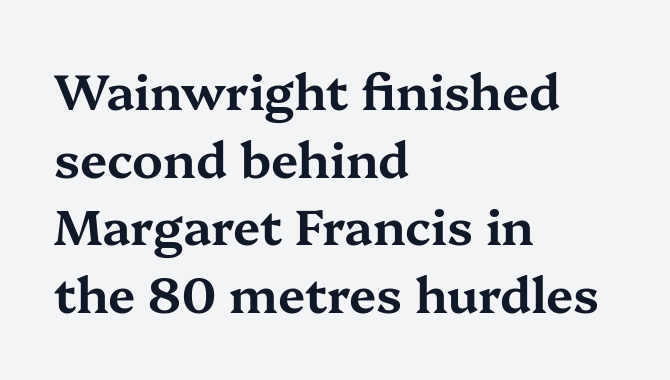
Each word holds together tightly as a unit, with standard inter-letter gaps. One-word summary of the alignment: left. You could not count columns in this text — the font is proportionally spaced. Clear beneath every line of the passage. This rendering employs a face with finishing strokes, i.e., a serif.
